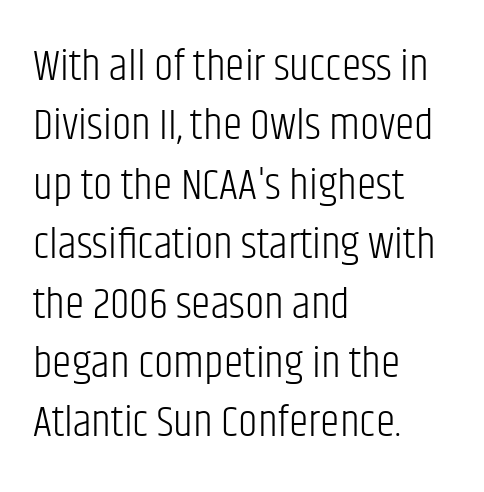
{"serif": "no", "italic": "no", "bold": "no", "weight": "light", "width": "condensed", "stroke_contrast": "low", "x_height": "large", "monospaced": "no", "underline": "no", "align": "left", "line_spacing": "normal", "line_spacing_ratio": 1.35, "letter_spacing": "normal", "letter_spacing_em": 0.0, "glyph_px": 44}
